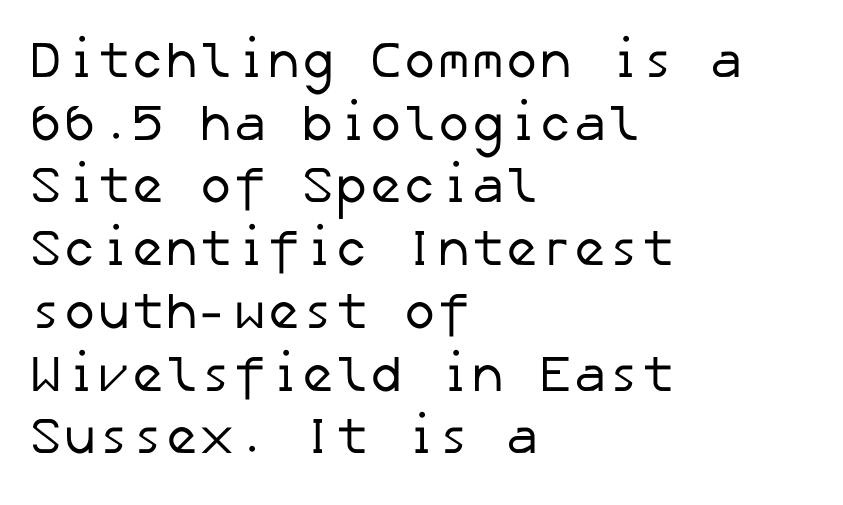
Q: Is the text bold? A: No.
Q: Is the typeface a serif or a sans-serif typeface? A: Sans-serif.
Q: Is the text underlined? A: No.
Q: How is the paragraph aligned? A: Left-aligned.
Q: Is the spacing between letters normal or unusually wide? A: Normal.
Q: Width (condensed, normal, or wide)? A: Normal.
Q: Stroke contrast? A: Low.
Q: x-height? A: Medium.
